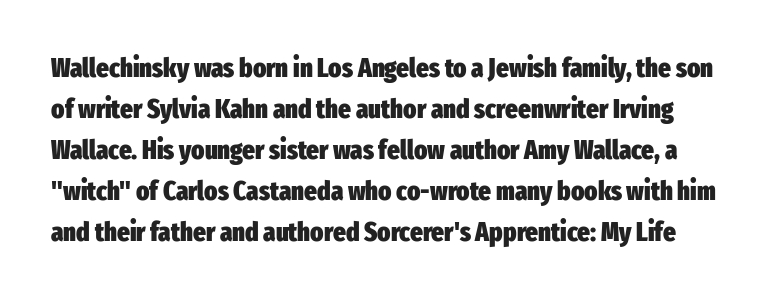
{"italic": "no", "bold": "yes", "underline": "no", "line_spacing": "normal", "line_spacing_ratio": 1.52, "letter_spacing": "normal", "letter_spacing_em": 0.0, "glyph_px": 27}
